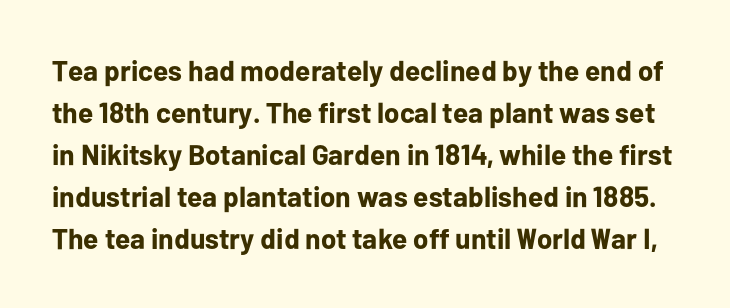
{"serif": "no", "italic": "no", "bold": "yes", "weight": "bold", "width": "normal", "stroke_contrast": "low", "x_height": "medium", "monospaced": "no", "underline": "no", "line_spacing": "normal", "line_spacing_ratio": 1.45, "letter_spacing": "normal", "letter_spacing_em": 0.0, "glyph_px": 29}
